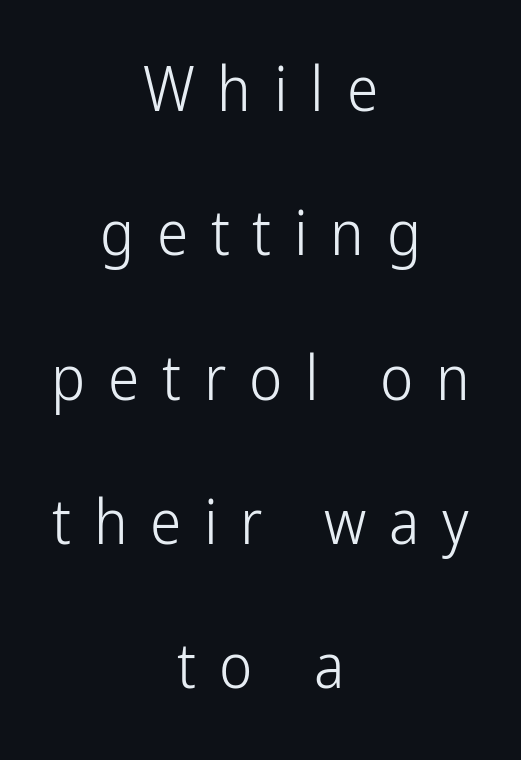
Q: Is the text bold? A: No.
Q: Is the text italic (slanted)? A: No, it is upright.
Q: Is the typeface a serif or a sans-serif typeface? A: Sans-serif.
Q: Is the text underlined? A: No.
Q: How is the paragraph aligned? A: Centered.
Q: Is the spacing between letters normal or unusually wide? A: Unusually wide.
Q: Is the spacing between lines tight, normal or loose? A: Loose.
Q: Width (condensed, normal, or wide)? A: Condensed.
Q: Stroke contrast? A: Low.
Q: x-height? A: Medium.
Q: Monospaced? A: No.
